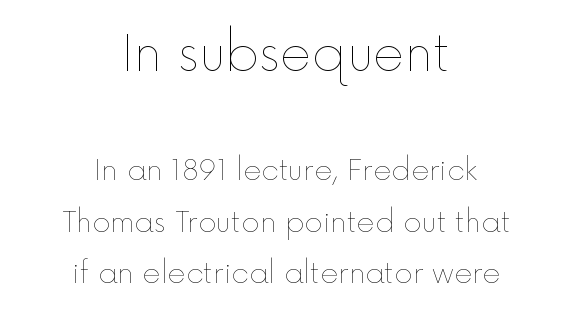
Weight: not bold — regular or lighter. Both edges are ragged and mirror each other, which tells us the setting is centered. Is the letter spacing exaggerated? No — it looks like the ordinary default. Only glyphs here, with clear space below each row. Whoever set this made the first block the dominant, larger element. Rendered with straight, roman letterforms.
